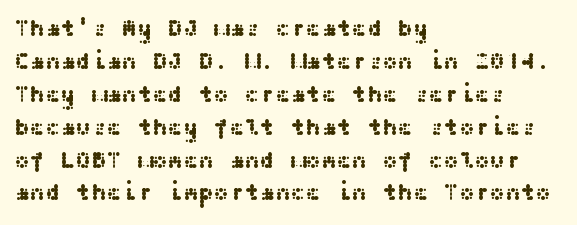
{"italic": "no", "underline": "no", "align": "left", "line_spacing": "normal", "line_spacing_ratio": 1.43, "letter_spacing": "normal", "letter_spacing_em": 0.0, "glyph_px": 23}
